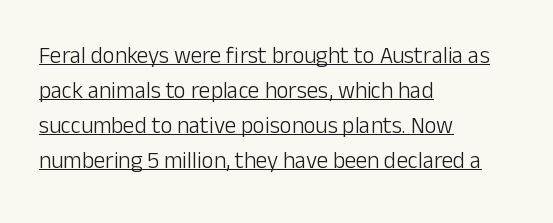
Q: Is the text bold? A: No.
Q: Is the text italic (slanted)? A: No, it is upright.
Q: Is the text underlined? A: Yes.
Q: How is the paragraph aligned? A: Left-aligned.
Q: Is the spacing between letters normal or unusually wide? A: Normal.
Q: Is the spacing between lines tight, normal or loose? A: Normal.
